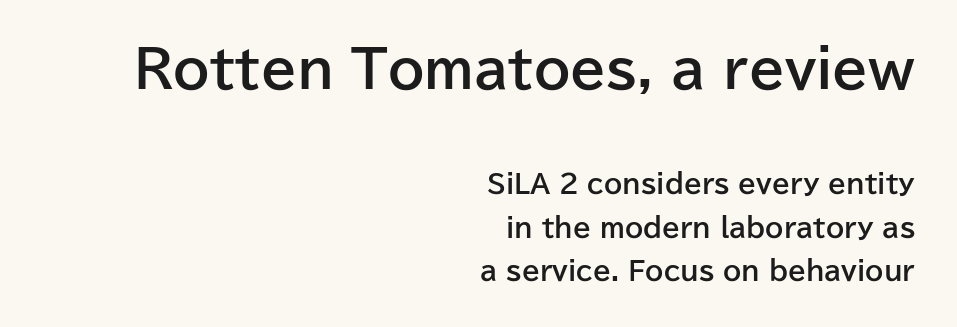
This sample uses a sans-serif face. Students, this is bold: see how much ink each stroke carries. Do the letters lean? They stand straight. The specimen omits any rule beneath the text block's lines. The typesetter chose a ragged-left arrangement here.
